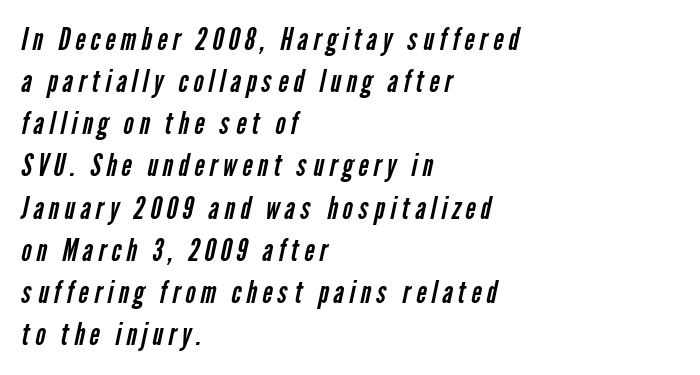
Line beginnings align vertically; line endings do not. Heaviness? Minimal to ordinary, like unemphasized prose. Grotesque or geometric, the face here clearly has no serifs. Just letters on the line, the space beneath them empty. Students, observe: this is what conventionally led text looks like.
